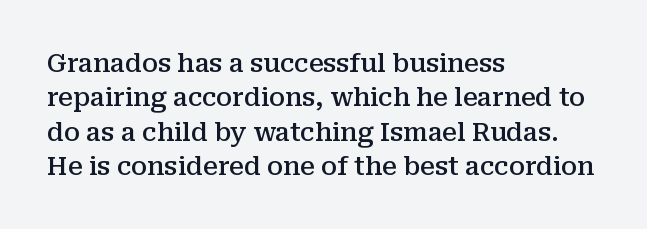
Where is the straight margin? On the left. Short note: letters normally spaced. Lines of text with bare space underneath. On the weight axis this lands at semibold, roughly 600. The passage shown stacks its lines at a standard gap.
